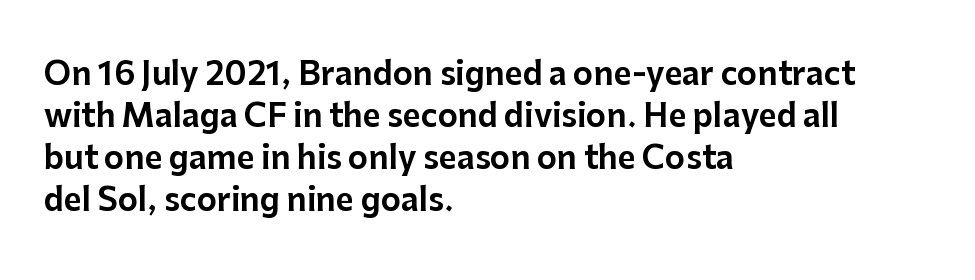
{"serif": "no", "italic": "no", "width": "normal", "stroke_contrast": "low", "x_height": "medium", "monospaced": "no", "underline": "no", "align": "left", "line_spacing": "normal", "line_spacing_ratio": 1.35, "letter_spacing": "normal", "letter_spacing_em": 0.0, "glyph_px": 31}
